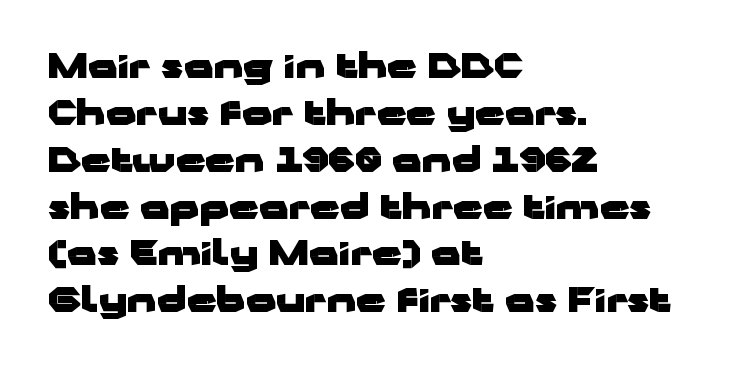
Here the designer chose a conventional face with non-uniform glyph widths. One glance says typical: line gaps are just what's usual. Is the type bold? Yes — the strokes are clearly thick and heavy. Each line starts at the same left margin while the right side varies. This rendering employs a face without finishing strokes, i.e., a sans-serif.
